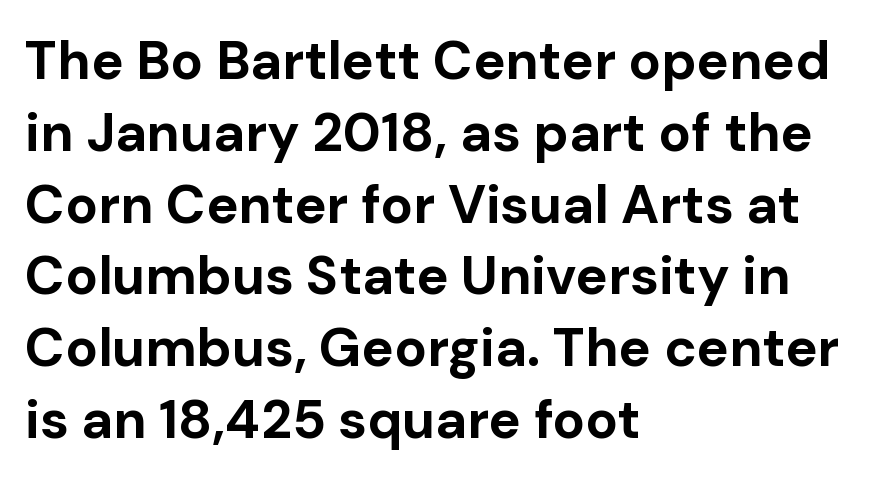
The image shows 54 px bold sans-serif type, upright; set left-aligned, normal line spacing (1.33x), normal letter spacing, not underlined; low stroke contrast and a medium x-height.
